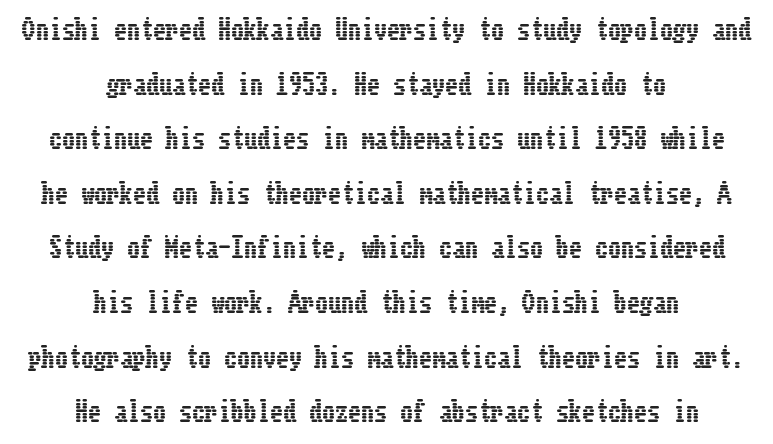
{"italic": "no", "underline": "no", "align": "center", "line_spacing": "loose", "line_spacing_ratio": 2.1, "letter_spacing": "normal", "letter_spacing_em": 0.0, "glyph_px": 26}
